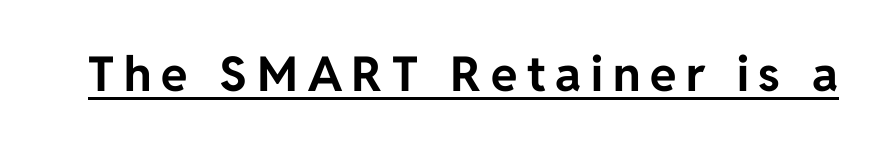
The image shows 48 px bold sans-serif type, upright; set unusually wide letter spacing (+0.2 em), underlined; low stroke contrast and a medium x-height.
